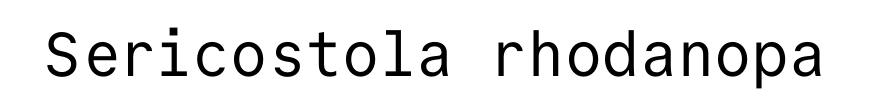
{"serif": "no", "italic": "no", "bold": "no", "weight": "regular", "width": "normal", "stroke_contrast": "low", "x_height": "medium", "monospaced": "yes", "underline": "no", "letter_spacing": "normal", "letter_spacing_em": 0.0, "glyph_px": 62}
